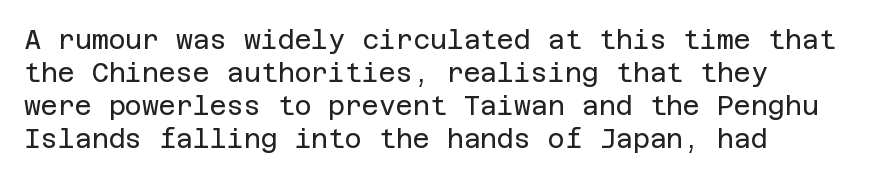
The image shows 26 px text type, upright; set normal line spacing (1.27x), normal letter spacing, not underlined.
